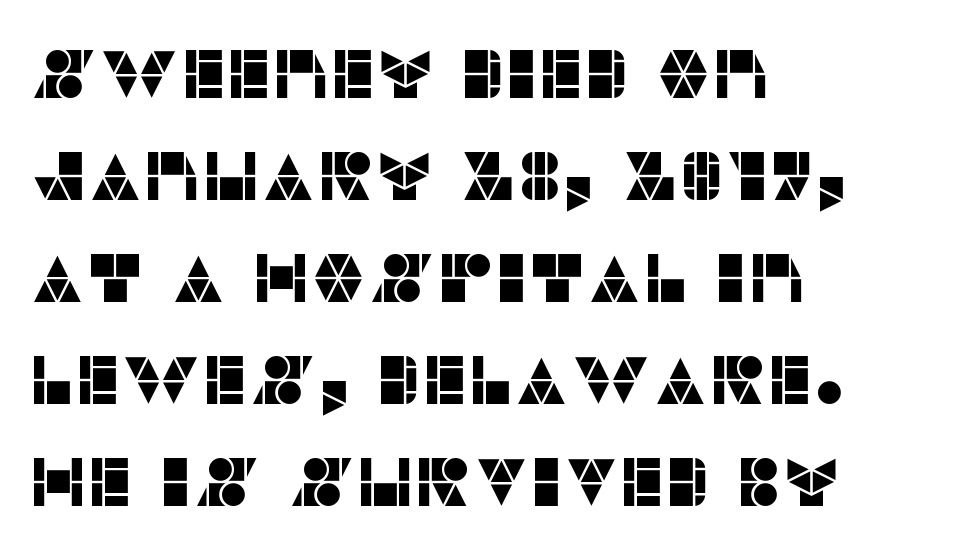
A roman cut, with each character standing at attention. This sample uses a sans-serif face. One-word summary of the alignment: left. The block of text has a typical density, with ordinary space between rows. Looks like regular typesetting: each glyph gets only the width it needs.
